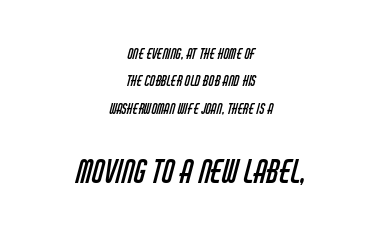
Q: Is the text bold? A: No.
Q: Is the typeface a serif or a sans-serif typeface? A: Sans-serif.
Q: Is the text underlined? A: No.
Q: How is the paragraph aligned? A: Centered.
Q: Is the spacing between letters normal or unusually wide? A: Normal.
Q: Is the spacing between lines tight, normal or loose? A: Loose.
Q: Which block of text is set in a larger size, the first (top) or the second (bottom)? A: The second (bottom) one.
Q: Width (condensed, normal, or wide)? A: Condensed.
Q: Stroke contrast? A: Low.
Q: x-height? A: Large.
Q: Monospaced? A: No.
